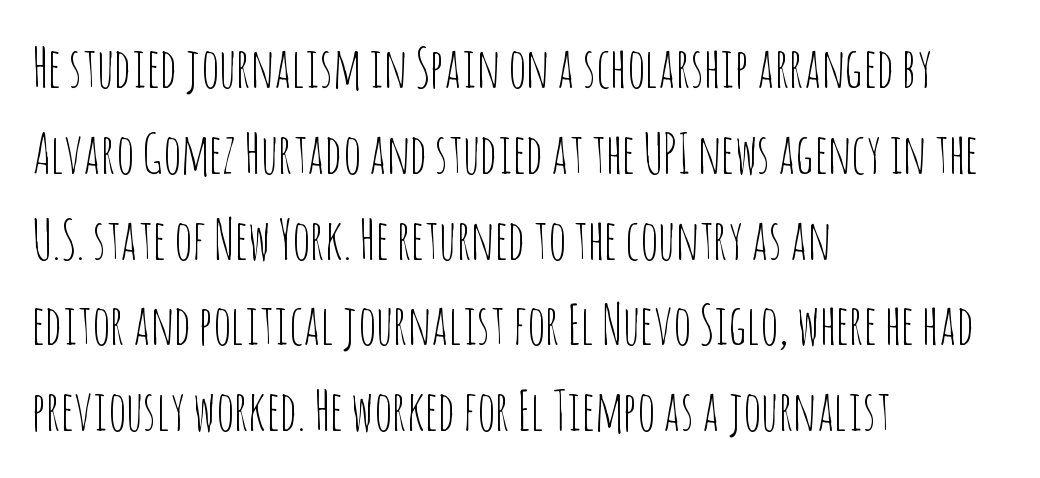
The image shows 55 px thin, condensed sans-serif type, upright; set left-aligned, normal line spacing (1.56x), normal letter spacing, not underlined; low stroke contrast and a large x-height.
